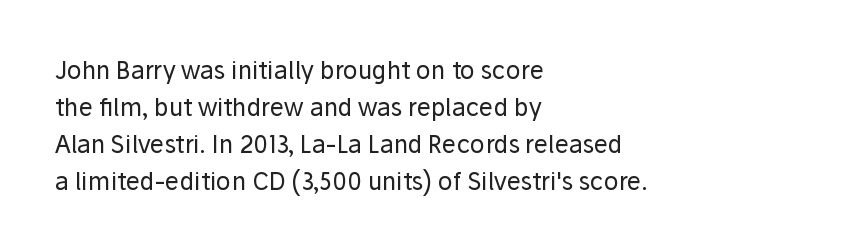
Vertical strokes here are truly vertical. Every row of glyphs begins at an identical x-position on the left. Between one letter and the next there's only the usual sliver of space. Only glyphs here, with clear space below each row.
